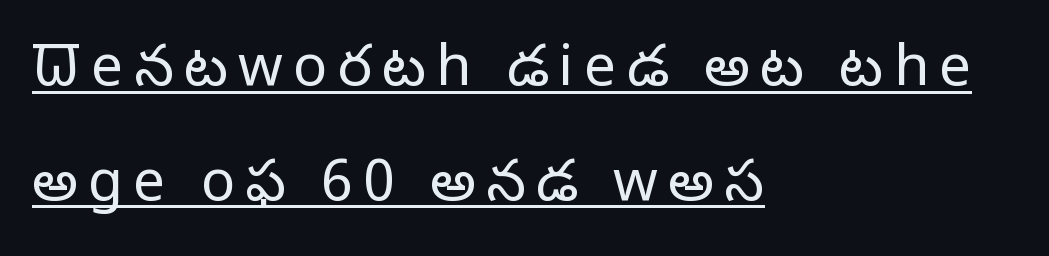
The image shows 57 px light sans-serif type, upright; set left-aligned, loose line spacing (2.01x), underlined; low stroke contrast and a medium x-height.
